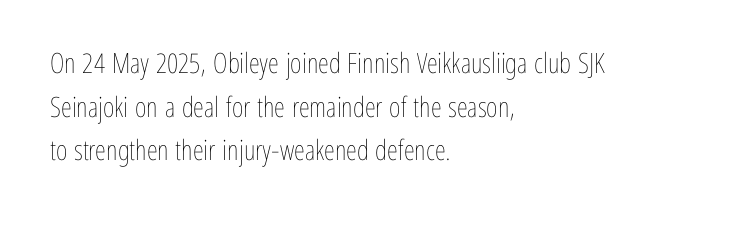
Q: Is the text bold? A: No.
Q: Is the text italic (slanted)? A: No, it is upright.
Q: Is the text underlined? A: No.
Q: How is the paragraph aligned? A: Left-aligned.
Q: Is the spacing between letters normal or unusually wide? A: Normal.
Q: Is the spacing between lines tight, normal or loose? A: Normal.
Q: Width (condensed, normal, or wide)? A: Condensed.
Q: Stroke contrast? A: Low.
Q: x-height? A: Medium.
Q: Monospaced? A: No.
